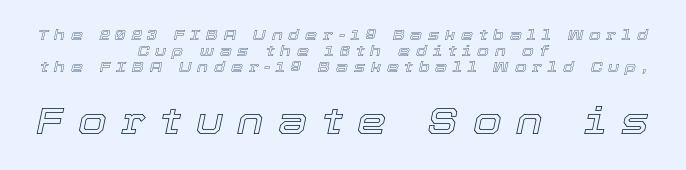
{"italic": "yes", "lean": "right", "slant_degrees": 12, "width": "normal", "x_height": "medium", "monospaced": "no", "underline": "no", "align": "center", "line_spacing": "tight", "line_spacing_ratio": 1.07, "letter_spacing": "wide", "letter_spacing_em": 0.39, "larger_block": "second", "size_ratio": 2.47, "glyph_px": 37}
